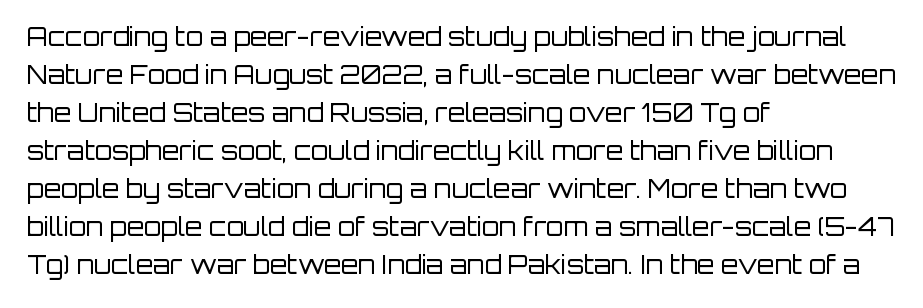
Q: Is the text bold? A: No.
Q: Is the text italic (slanted)? A: No, it is upright.
Q: Is the text underlined? A: No.
Q: How is the paragraph aligned? A: Left-aligned.
Q: Is the spacing between letters normal or unusually wide? A: Normal.
Q: Is the spacing between lines tight, normal or loose? A: Normal.
